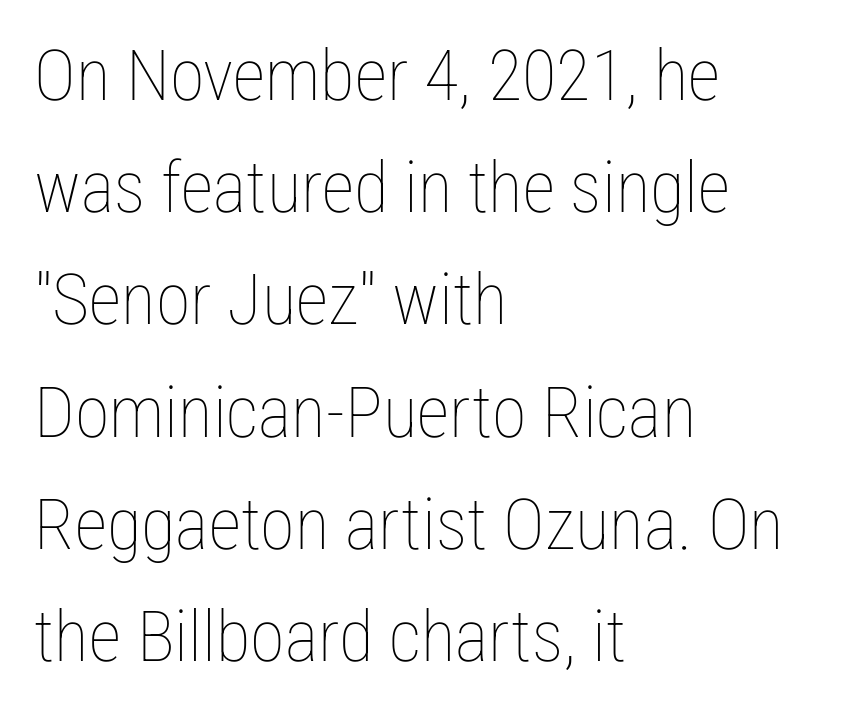
Q: Is the text bold? A: No.
Q: Is the text italic (slanted)? A: No, it is upright.
Q: Is the text underlined? A: No.
Q: How is the paragraph aligned? A: Left-aligned.
Q: Is the spacing between letters normal or unusually wide? A: Normal.
Q: Is the spacing between lines tight, normal or loose? A: Normal.
Q: Width (condensed, normal, or wide)? A: Condensed.
Q: Stroke contrast? A: Low.
Q: x-height? A: Medium.
Q: Monospaced? A: No.
